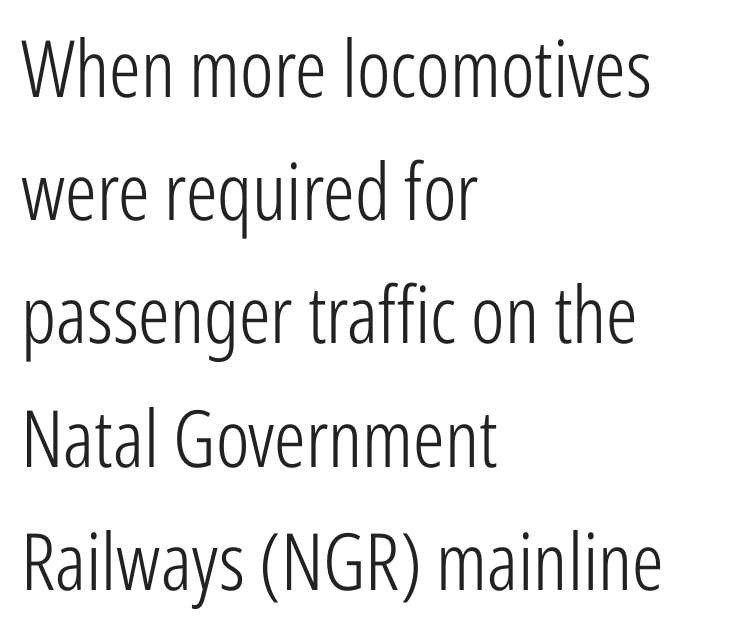
The image shows 79 px light, condensed sans-serif type, upright; set left-aligned, normal line spacing (1.56x), normal letter spacing, not underlined; low stroke contrast and a medium x-height.
